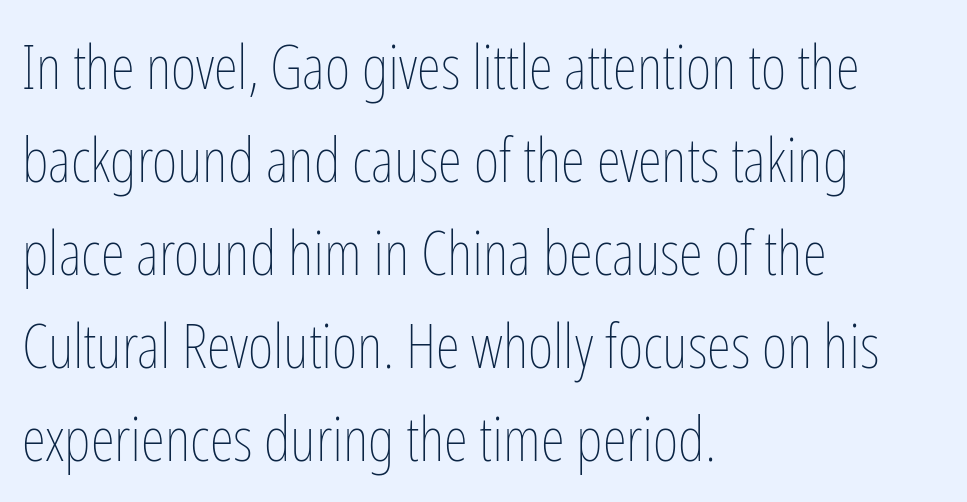
The image shows 62 px thin, condensed type, upright; set left-aligned, normal line spacing (1.5x), normal letter spacing, not underlined; low stroke contrast and a medium x-height.
